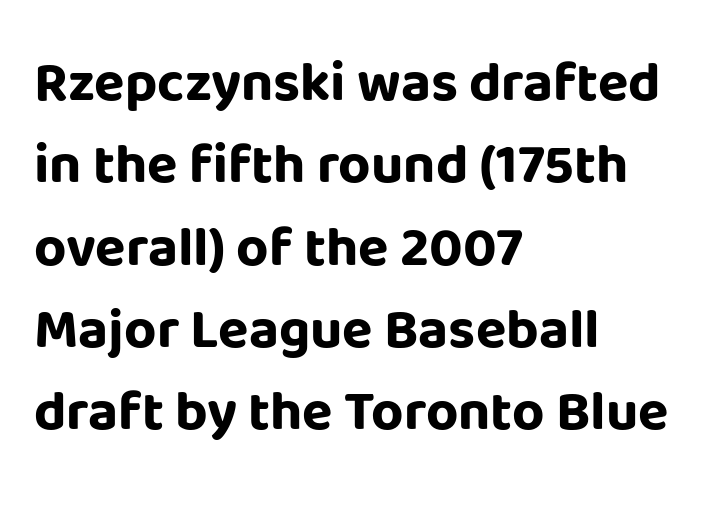
Q: Is the text bold? A: Yes.
Q: Is the text italic (slanted)? A: No, it is upright.
Q: Is the typeface a serif or a sans-serif typeface? A: Sans-serif.
Q: Is the text underlined? A: No.
Q: How is the paragraph aligned? A: Left-aligned.
Q: Is the spacing between letters normal or unusually wide? A: Normal.
Q: Is the spacing between lines tight, normal or loose? A: Normal.
Q: Width (condensed, normal, or wide)? A: Normal.
Q: Stroke contrast? A: Low.
Q: x-height? A: Large.
Q: Monospaced? A: No.
